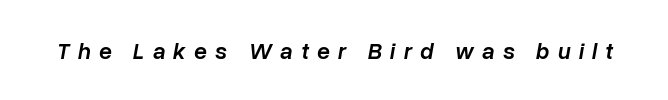
Q: Is the text bold? A: Semi-bold.
Q: Is the text italic (slanted)? A: Yes, it leans right by about 10 degrees.
Q: Is the text underlined? A: No.
Q: Is the spacing between letters normal or unusually wide? A: Unusually wide.
